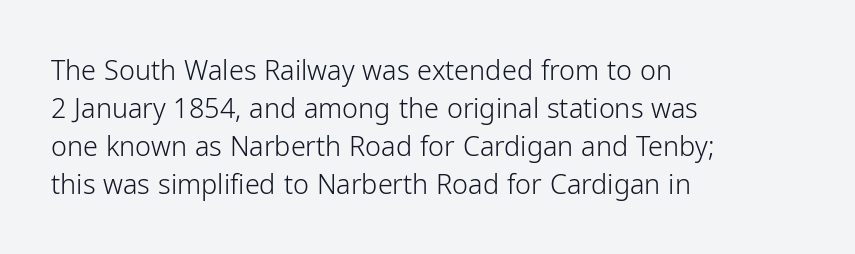
Q: Is the text bold? A: No.
Q: Is the text italic (slanted)? A: No, it is upright.
Q: Is the text underlined? A: No.
Q: How is the paragraph aligned? A: Left-aligned.
Q: Is the spacing between letters normal or unusually wide? A: Normal.
Q: Is the spacing between lines tight, normal or loose? A: Normal.
